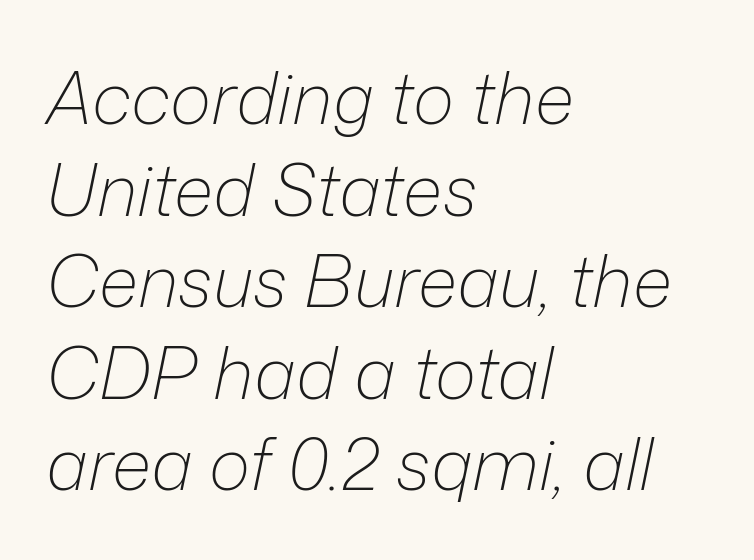
{"italic": "yes", "lean": "right", "slant_degrees": 12, "bold": "no", "weight": "light", "width": "normal", "stroke_contrast": "low", "x_height": "medium", "monospaced": "no", "underline": "no", "align": "left", "line_spacing": "normal", "line_spacing_ratio": 1.29, "letter_spacing": "normal", "letter_spacing_em": 0.0, "glyph_px": 71}
